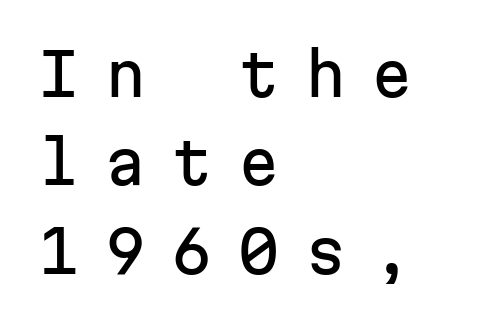
The image shows 59 px sans-serif type, upright, monospaced; set left-aligned, normal line spacing (1.5x), unusually wide letter spacing (+0.43 em), not underlined; low stroke contrast and a medium x-height.
